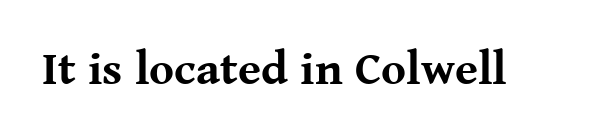
{"serif": "yes", "italic": "no", "bold": "yes", "weight": "bold", "width": "normal", "stroke_contrast": "medium", "x_height": "medium", "monospaced": "no", "underline": "no", "letter_spacing": "normal", "letter_spacing_em": 0.0, "glyph_px": 47}
